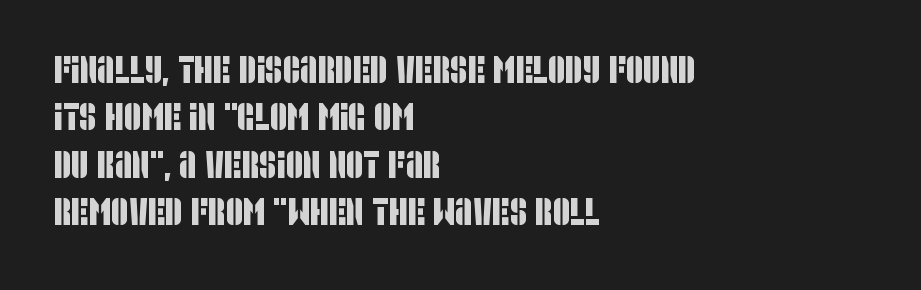
The image shows 38 px condensed sans-serif type; set left-aligned, normal line spacing (1.25x), normal letter spacing, not underlined; low stroke contrast and a large x-height.
